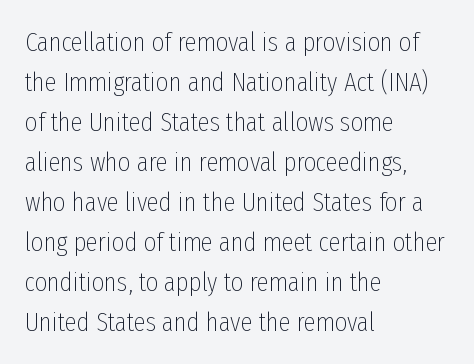
{"italic": "no", "bold": "no", "underline": "no", "align": "left", "line_spacing": "normal", "line_spacing_ratio": 1.48, "letter_spacing": "normal", "letter_spacing_em": 0.0, "glyph_px": 27}
